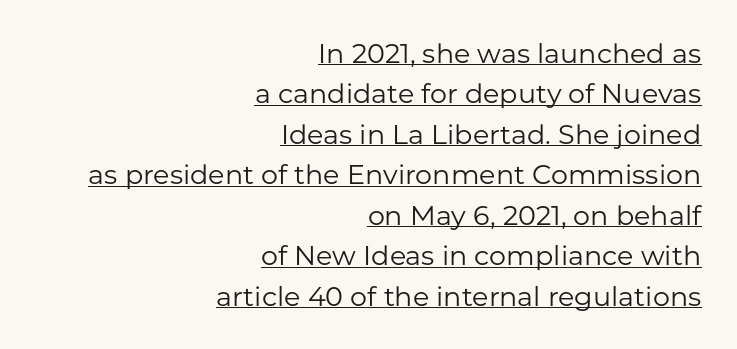
Q: Is the text bold? A: No.
Q: Is the text italic (slanted)? A: No, it is upright.
Q: Is the text underlined? A: Yes.
Q: How is the paragraph aligned? A: Right-aligned.
Q: Is the spacing between letters normal or unusually wide? A: Normal.
Q: Is the spacing between lines tight, normal or loose? A: Normal.
